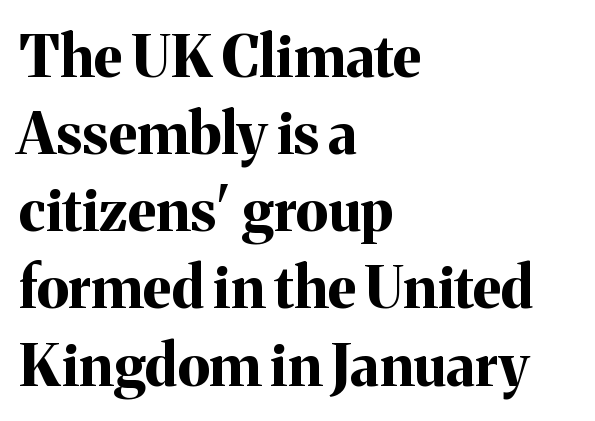
{"serif": "yes", "italic": "no", "bold": "yes", "weight": "bold", "width": "normal", "stroke_contrast": "medium", "x_height": "medium", "monospaced": "no", "underline": "no", "align": "left", "line_spacing": "normal", "line_spacing_ratio": 1.33, "letter_spacing": "normal", "letter_spacing_em": 0.0, "glyph_px": 58}
